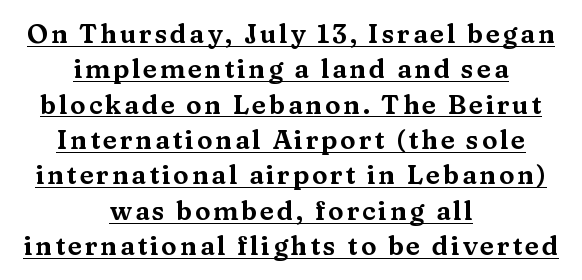
Nope, not italic — everything's standing straight. A student would call this center alignment; a typographer would say set centered. Does the leading feel generous? No, just average. This rendering features underlined lettering.
